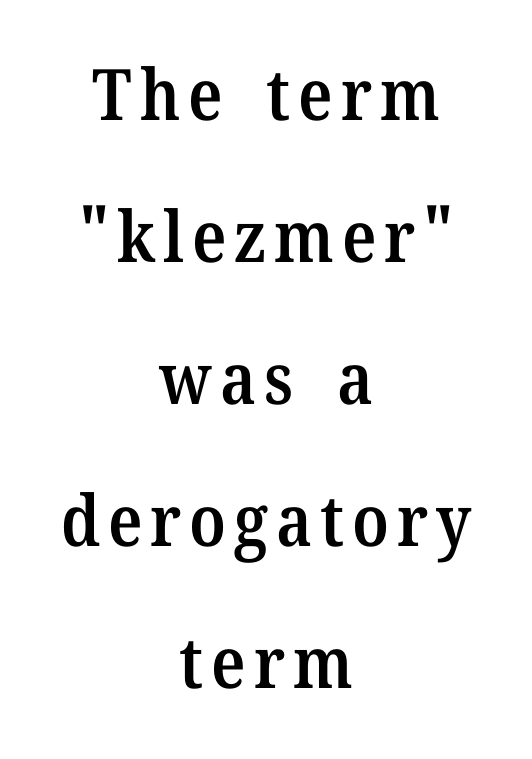
Q: Is the text bold? A: Semi-bold.
Q: Is the text italic (slanted)? A: No, it is upright.
Q: Is the typeface a serif or a sans-serif typeface? A: Serif.
Q: Is the text underlined? A: No.
Q: How is the paragraph aligned? A: Centered.
Q: Is the spacing between lines tight, normal or loose? A: Loose.
Q: Width (condensed, normal, or wide)? A: Normal.
Q: Stroke contrast? A: Medium.
Q: x-height? A: Medium.
Q: Monospaced? A: No.
